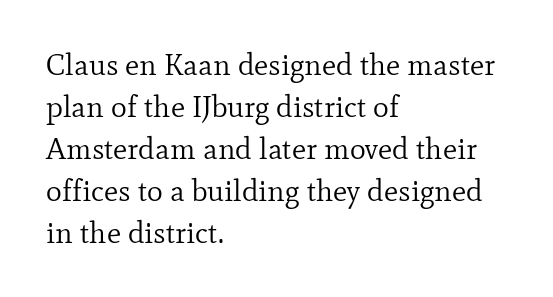
Q: Is the text bold? A: No.
Q: Is the text italic (slanted)? A: No, it is upright.
Q: Is the typeface a serif or a sans-serif typeface? A: Serif.
Q: Is the text underlined? A: No.
Q: How is the paragraph aligned? A: Left-aligned.
Q: Is the spacing between letters normal or unusually wide? A: Normal.
Q: Is the spacing between lines tight, normal or loose? A: Normal.
Q: Width (condensed, normal, or wide)? A: Normal.
Q: Stroke contrast? A: Low.
Q: x-height? A: Small.
Q: Monospaced? A: No.
